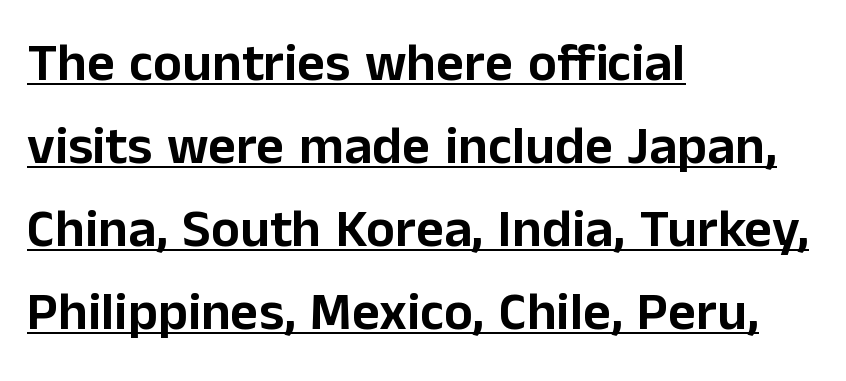
{"serif": "no", "italic": "no", "width": "normal", "stroke_contrast": "low", "x_height": "medium", "monospaced": "no", "underline": "yes", "align": "left", "line_spacing": "normal", "line_spacing_ratio": 1.54, "letter_spacing": "normal", "letter_spacing_em": 0.0, "glyph_px": 54}
